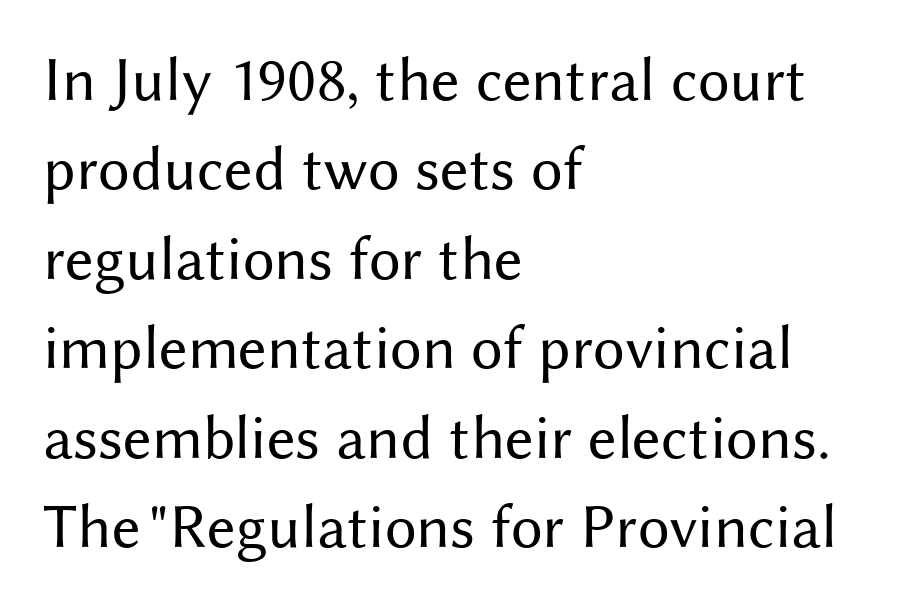
Q: Is the text bold? A: No.
Q: Is the text italic (slanted)? A: No, it is upright.
Q: Is the typeface a serif or a sans-serif typeface? A: Sans-serif.
Q: Is the text underlined? A: No.
Q: How is the paragraph aligned? A: Left-aligned.
Q: Is the spacing between letters normal or unusually wide? A: Normal.
Q: Is the spacing between lines tight, normal or loose? A: Normal.
Q: Width (condensed, normal, or wide)? A: Normal.
Q: Stroke contrast? A: Medium.
Q: x-height? A: Medium.
Q: Monospaced? A: No.
